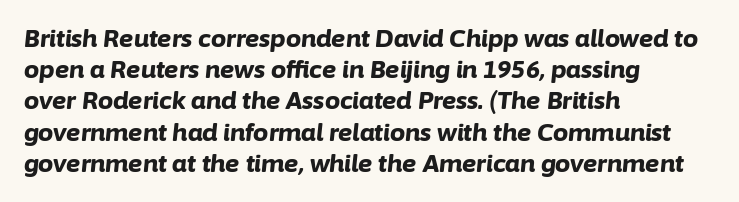
The image shows 24 px bold type, italic (leaning right); set left-aligned, normal line spacing (1.3x), normal letter spacing, not underlined.
